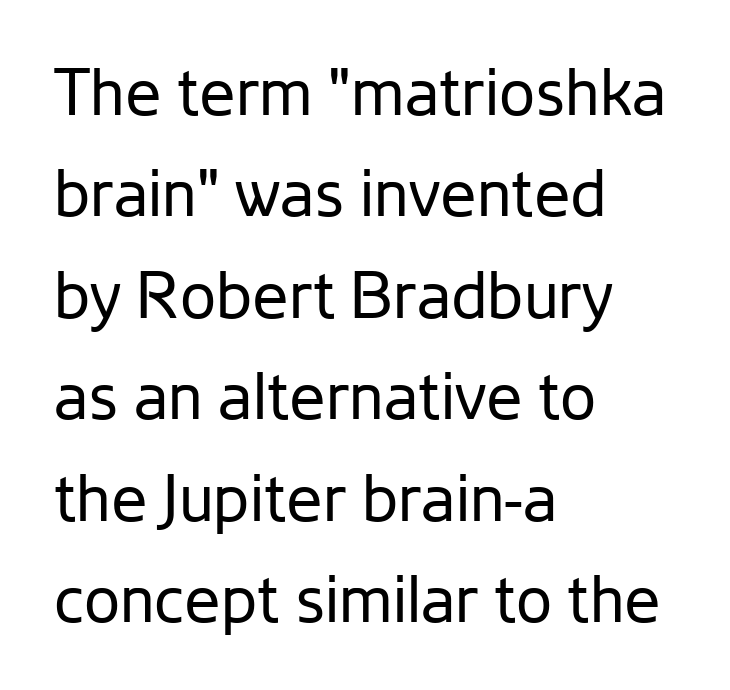
Q: Is the text bold? A: No.
Q: Is the text italic (slanted)? A: No, it is upright.
Q: Is the typeface a serif or a sans-serif typeface? A: Sans-serif.
Q: Is the text underlined? A: No.
Q: How is the paragraph aligned? A: Left-aligned.
Q: Is the spacing between letters normal or unusually wide? A: Normal.
Q: Is the spacing between lines tight, normal or loose? A: Normal.
Q: Width (condensed, normal, or wide)? A: Normal.
Q: Stroke contrast? A: Low.
Q: x-height? A: Medium.
Q: Monospaced? A: No.
